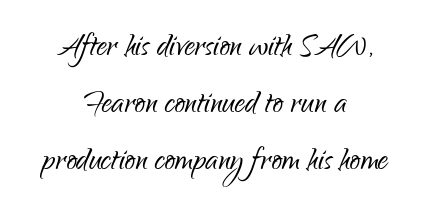
Q: Is the text bold? A: No.
Q: Is the text italic (slanted)? A: Yes.
Q: Is the typeface a serif or a sans-serif typeface? A: Sans-serif.
Q: Is the text underlined? A: No.
Q: How is the paragraph aligned? A: Centered.
Q: Is the spacing between letters normal or unusually wide? A: Normal.
Q: Is the spacing between lines tight, normal or loose? A: Normal.
Q: Width (condensed, normal, or wide)? A: Condensed.
Q: Stroke contrast? A: Low.
Q: x-height? A: Small.
Q: Monospaced? A: No.
